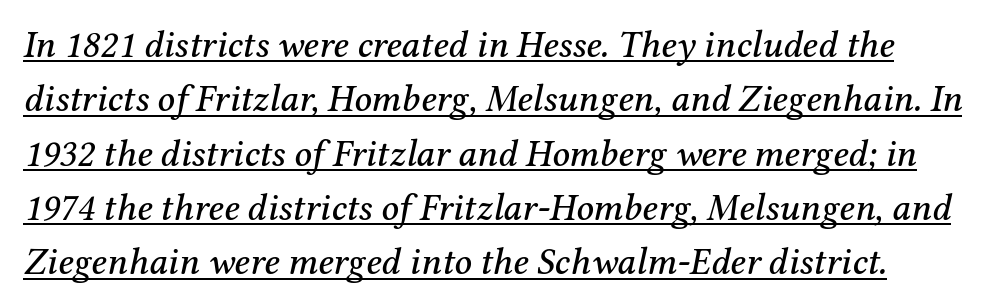
Q: Is the text italic (slanted)? A: Yes, it leans right by about 12 degrees.
Q: Is the typeface a serif or a sans-serif typeface? A: Serif.
Q: Is the text underlined? A: Yes.
Q: How is the paragraph aligned? A: Left-aligned.
Q: Is the spacing between letters normal or unusually wide? A: Normal.
Q: Is the spacing between lines tight, normal or loose? A: Normal.
Q: Width (condensed, normal, or wide)? A: Normal.
Q: Stroke contrast? A: Medium.
Q: x-height? A: Medium.
Q: Monospaced? A: No.
